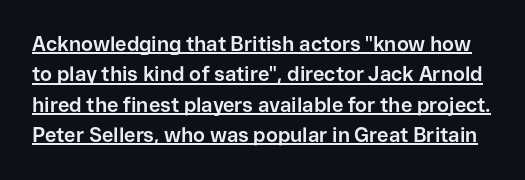
Nobody touched the tracking dial on this one. Whoever set this chose a conventional vertical rhythm. This sample carries an underscore along the baseline area. Every character sits straight up, as roman type does. A full-strength bold gives these letters their thick strokes.
